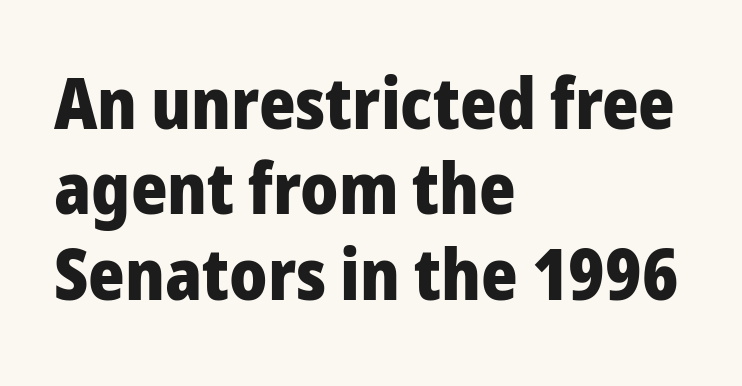
{"serif": "no", "italic": "no", "bold": "yes", "weight": "heavy", "width": "normal", "stroke_contrast": "low", "x_height": "medium", "monospaced": "no", "underline": "no", "align": "left", "line_spacing_ratio": 1.22, "letter_spacing": "normal", "letter_spacing_em": 0.0, "glyph_px": 70}
